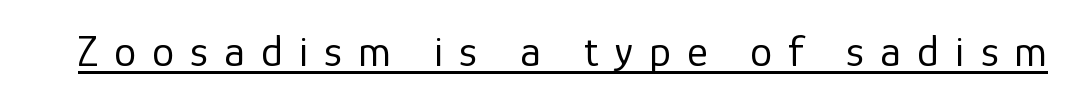
The letterforms sit at book weight or below. If you drew a line through each stem, it would be perfectly vertical. This sample uses expanded letter spacing, leaving extra air between glyphs. This sample has the flowing, uneven cadence of proportional lettering. In designer terms, the underline attribute is active on this setting.
